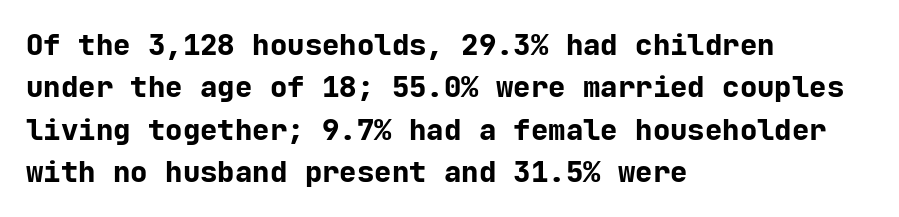
Look at the stroke-to-counter ratio: heavy, a bold. The passage shown is typed in a monospace face where columns stay perfectly aligned. Nothing sits at the stroke ends, so this counts as sans-serif. The compositor pushed each line to the left boundary. These lines sit exactly where default settings would place them. Caption: standard tracking, unaltered.
